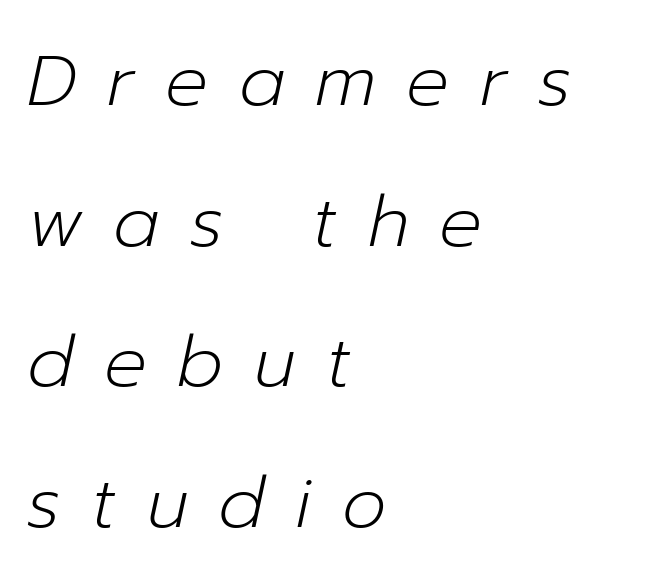
Q: Is the text bold? A: No.
Q: Is the text italic (slanted)? A: Yes, it leans right by about 12 degrees.
Q: Is the text underlined? A: No.
Q: How is the paragraph aligned? A: Left-aligned.
Q: Is the spacing between letters normal or unusually wide? A: Unusually wide.
Q: Is the spacing between lines tight, normal or loose? A: Loose.
Q: Width (condensed, normal, or wide)? A: Normal.
Q: Stroke contrast? A: Low.
Q: x-height? A: Medium.
Q: Monospaced? A: No.
